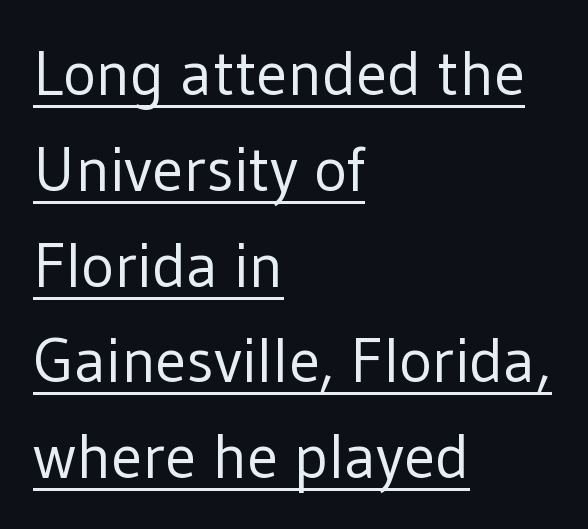
{"serif": "no", "italic": "no", "bold": "no", "weight": "regular", "width": "normal", "stroke_contrast": "low", "x_height": "medium", "monospaced": "no", "underline": "yes", "align": "left", "line_spacing": "normal", "line_spacing_ratio": 1.52, "letter_spacing": "normal", "letter_spacing_em": 0.0, "glyph_px": 63}
